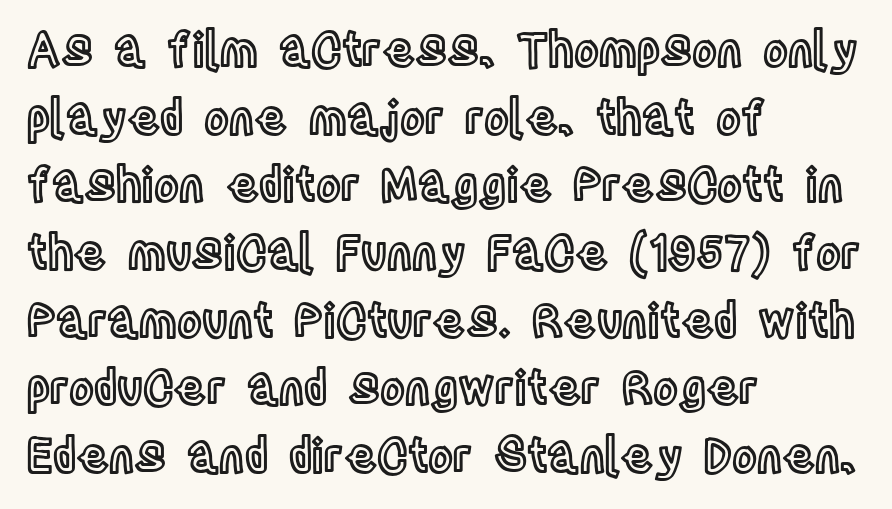
Q: Is the text italic (slanted)? A: No, it is upright.
Q: Is the text underlined? A: No.
Q: How is the paragraph aligned? A: Left-aligned.
Q: Is the spacing between letters normal or unusually wide? A: Normal.
Q: Is the spacing between lines tight, normal or loose? A: Normal.
Q: Width (condensed, normal, or wide)? A: Condensed.
Q: x-height? A: Large.
Q: Monospaced? A: No.
